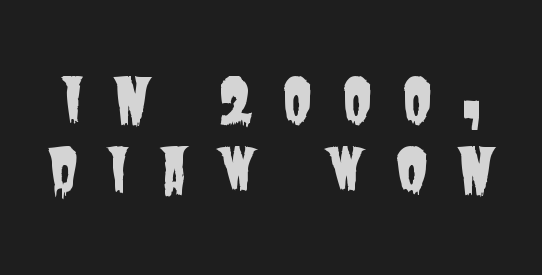
{"serif": "no", "width": "condensed", "stroke_contrast": "low", "x_height": "large", "monospaced": "no", "underline": "no", "line_spacing_ratio": 1.16, "letter_spacing": "wide", "letter_spacing_em": 0.47, "glyph_px": 60}
